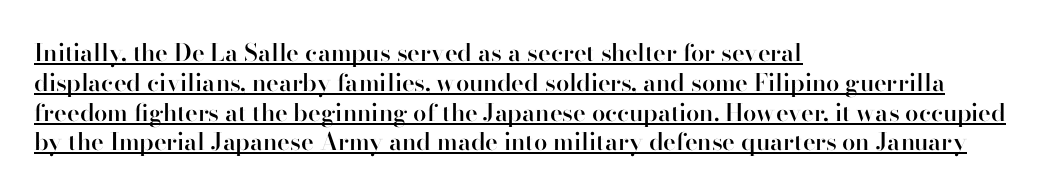
The image shows 24 px text type, upright; set left-aligned, line spacing 1.24x, normal letter spacing, underlined.
